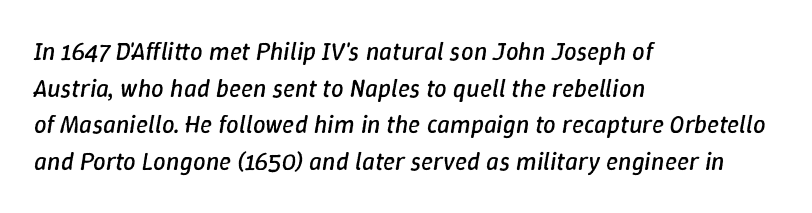
{"italic": "yes", "lean": "right", "slant_degrees": 9, "bold": "no", "underline": "no", "align": "left", "line_spacing": "normal", "line_spacing_ratio": 1.47, "letter_spacing": "normal", "letter_spacing_em": 0.0, "glyph_px": 25}
